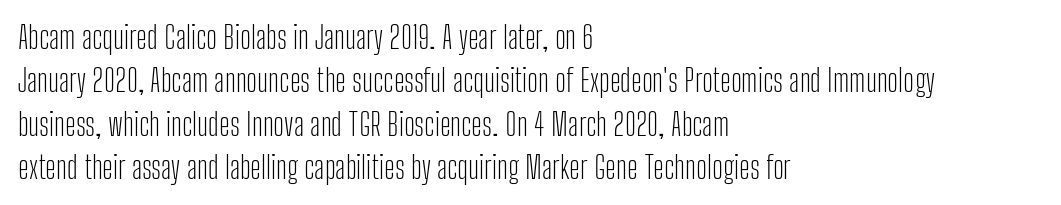
Q: Is the text bold? A: No.
Q: Is the text italic (slanted)? A: No, it is upright.
Q: Is the typeface a serif or a sans-serif typeface? A: Sans-serif.
Q: Is the text underlined? A: No.
Q: How is the paragraph aligned? A: Left-aligned.
Q: Is the spacing between letters normal or unusually wide? A: Normal.
Q: Is the spacing between lines tight, normal or loose? A: Normal.
Q: Width (condensed, normal, or wide)? A: Condensed.
Q: Stroke contrast? A: Low.
Q: x-height? A: Medium.
Q: Monospaced? A: No.
